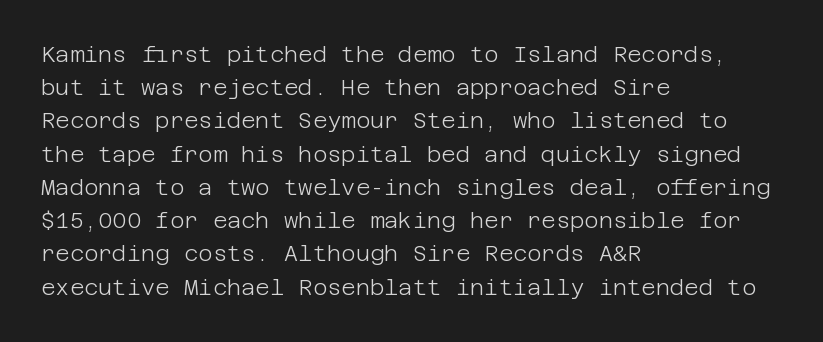
Q: Is the text bold? A: No.
Q: Is the text italic (slanted)? A: No, it is upright.
Q: Is the text underlined? A: No.
Q: How is the paragraph aligned? A: Left-aligned.
Q: Is the spacing between letters normal or unusually wide? A: Normal.
Q: Is the spacing between lines tight, normal or loose? A: Normal.
